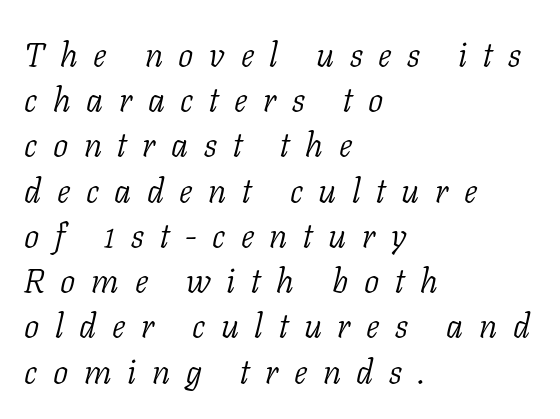
Q: Is the text bold? A: No.
Q: Is the text italic (slanted)? A: Yes, it leans right by about 11 degrees.
Q: Is the typeface a serif or a sans-serif typeface? A: Serif.
Q: Is the text underlined? A: No.
Q: How is the paragraph aligned? A: Left-aligned.
Q: Is the spacing between letters normal or unusually wide? A: Unusually wide.
Q: Is the spacing between lines tight, normal or loose? A: Normal.
Q: Width (condensed, normal, or wide)? A: Normal.
Q: Stroke contrast? A: Low.
Q: x-height? A: Medium.
Q: Monospaced? A: No.
